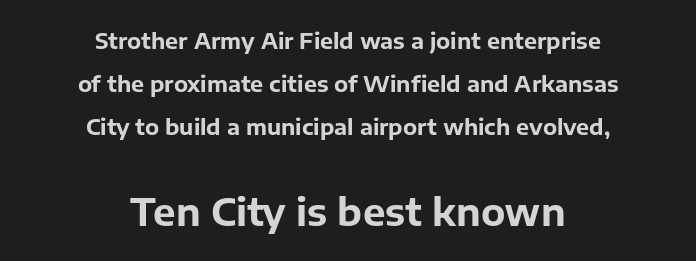
Q: Is the text bold? A: Yes.
Q: Is the text italic (slanted)? A: No, it is upright.
Q: Is the typeface a serif or a sans-serif typeface? A: Sans-serif.
Q: Is the text underlined? A: No.
Q: How is the paragraph aligned? A: Centered.
Q: Is the spacing between letters normal or unusually wide? A: Normal.
Q: Is the spacing between lines tight, normal or loose? A: Loose.
Q: Which block of text is set in a larger size, the first (top) or the second (bottom)? A: The second (bottom) one.
Q: Width (condensed, normal, or wide)? A: Normal.
Q: Stroke contrast? A: Low.
Q: x-height? A: Medium.
Q: Monospaced? A: No.
